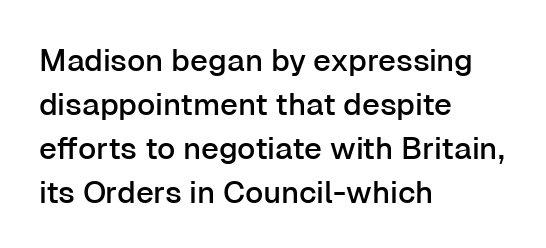
The space directly below the letters is spotless. Line beginnings align vertically; line endings do not. To sum up the face: it is a sans, with no serifs. Each letter keeps its own natural width here, so spacing adapts to shape. Does the leading feel generous? No, just average.
